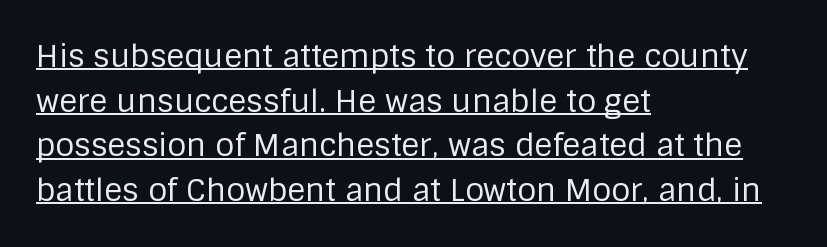
Q: Is the text bold? A: No.
Q: Is the text italic (slanted)? A: No, it is upright.
Q: Is the typeface a serif or a sans-serif typeface? A: Sans-serif.
Q: Is the text underlined? A: Yes.
Q: How is the paragraph aligned? A: Left-aligned.
Q: Is the spacing between letters normal or unusually wide? A: Normal.
Q: Is the spacing between lines tight, normal or loose? A: Normal.
Q: Width (condensed, normal, or wide)? A: Normal.
Q: Stroke contrast? A: Low.
Q: x-height? A: Large.
Q: Monospaced? A: No.
